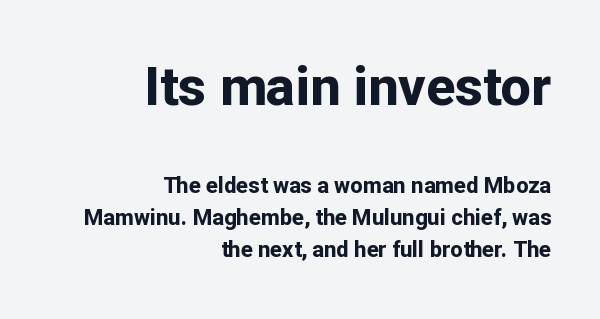
The typeface chosen for these lines omits serifs. If you drew a ruler down the right edge, every line would touch it. The string is rendered with underlining switched off. The line-height multiplier appears to be the usual default. This rendering leaves character spacing at its baseline value.
